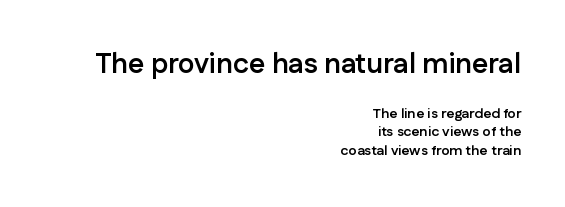
{"serif": "no", "italic": "no", "bold": "yes", "weight": "semibold", "width": "normal", "stroke_contrast": "low", "x_height": "medium", "monospaced": "no", "underline": "no", "align": "right", "line_spacing": "normal", "line_spacing_ratio": 1.31, "letter_spacing": "normal", "letter_spacing_em": 0.0, "larger_block": "first", "size_ratio": 2.0, "glyph_px": 28}
